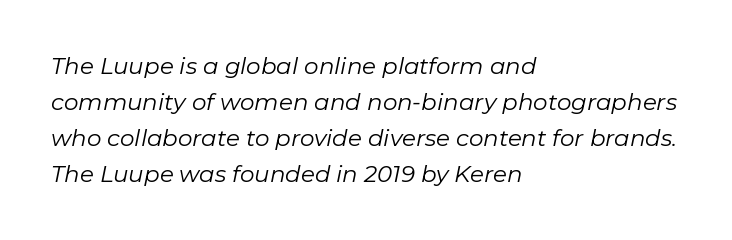
Q: Is the text bold? A: No.
Q: Is the text italic (slanted)? A: Yes, it leans right by about 11 degrees.
Q: Is the text underlined? A: No.
Q: How is the paragraph aligned? A: Left-aligned.
Q: Is the spacing between letters normal or unusually wide? A: Normal.
Q: Is the spacing between lines tight, normal or loose? A: Normal.
